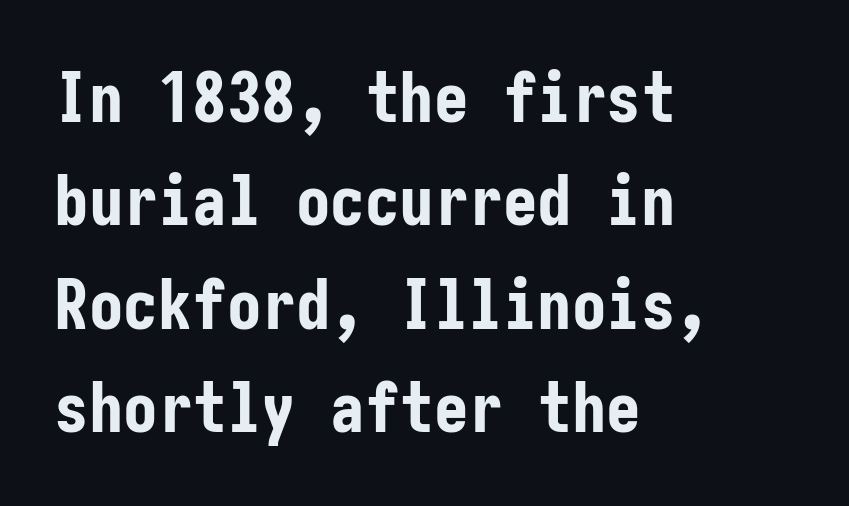
The image shows 69 px bold, condensed sans-serif type, upright; set left-aligned, normal line spacing (1.5x), normal letter spacing, not underlined; low stroke contrast and a medium x-height.
